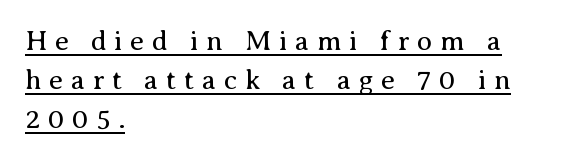
{"serif": "yes", "italic": "no", "bold": "no", "weight": "regular", "width": "normal", "stroke_contrast": "medium", "x_height": "medium", "monospaced": "no", "underline": "yes", "align": "left", "line_spacing": "normal", "line_spacing_ratio": 1.39, "letter_spacing": "wide", "letter_spacing_em": 0.27, "glyph_px": 28}
